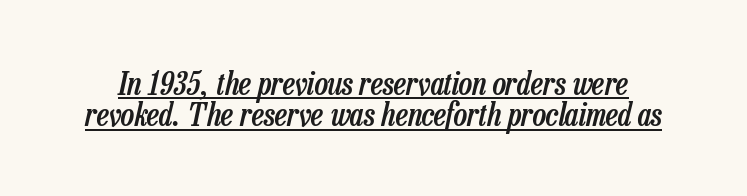
{"italic": "yes", "lean": "right", "slant_degrees": 13, "bold": "semi", "weight": "semibold", "width": "condensed", "stroke_contrast": "low", "x_height": "medium", "monospaced": "no", "underline": "yes", "line_spacing": "tight", "line_spacing_ratio": 0.98, "letter_spacing": "normal", "letter_spacing_em": 0.0, "glyph_px": 32}
